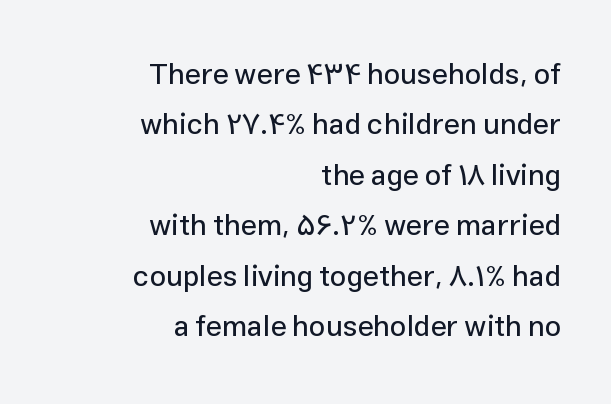
The image shows 29 px sans-serif type, upright; set right-aligned, line spacing 1.74x, normal letter spacing, not underlined; low stroke contrast and a medium x-height.
